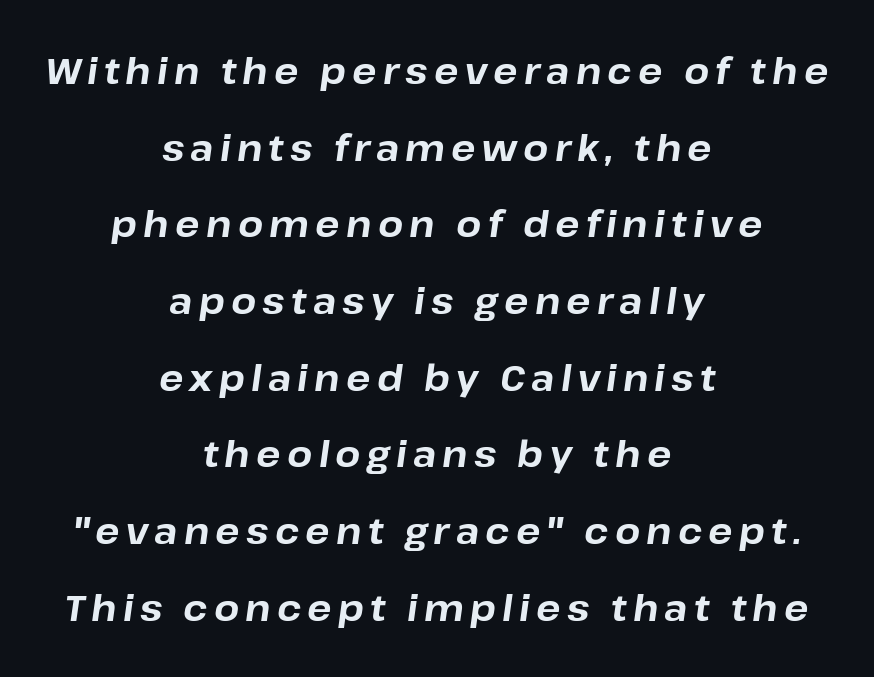
Glance below the letters and you will spot only blank space. Note the varied advance widths — an 'i' is clearly narrower than an 'm'. Its strokes are broad and dark, the hallmark of bold type. A centered setting, common on invitations and titles, is used for this passage. How would I describe the line gaps? Wide and relaxed. Italic? Definitely — the glyphs are oblique.
